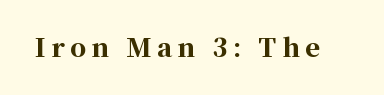
{"italic": "no", "bold": "yes", "underline": "no", "letter_spacing": "wide", "letter_spacing_em": 0.22, "glyph_px": 25}
